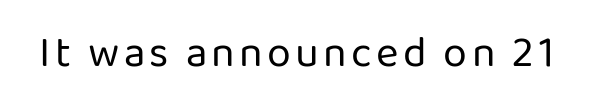
{"serif": "no", "italic": "no", "bold": "no", "weight": "regular", "width": "normal", "stroke_contrast": "low", "x_height": "medium", "monospaced": "no", "underline": "no", "glyph_px": 43}
